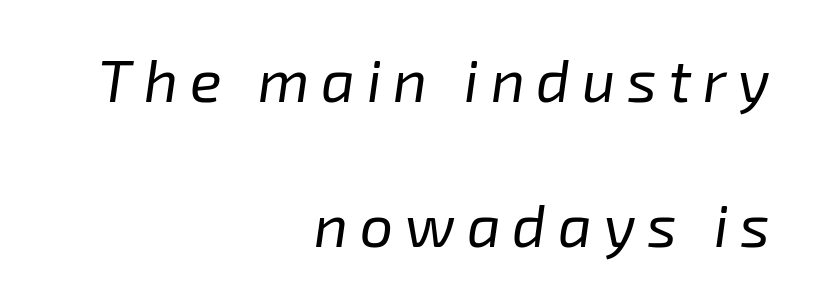
Q: Is the text bold? A: No.
Q: Is the text italic (slanted)? A: Yes, it leans right by about 8 degrees.
Q: Is the text underlined? A: No.
Q: How is the paragraph aligned? A: Right-aligned.
Q: Is the spacing between letters normal or unusually wide? A: Unusually wide.
Q: Is the spacing between lines tight, normal or loose? A: Loose.
Q: Width (condensed, normal, or wide)? A: Normal.
Q: Stroke contrast? A: Low.
Q: x-height? A: Medium.
Q: Monospaced? A: No.
